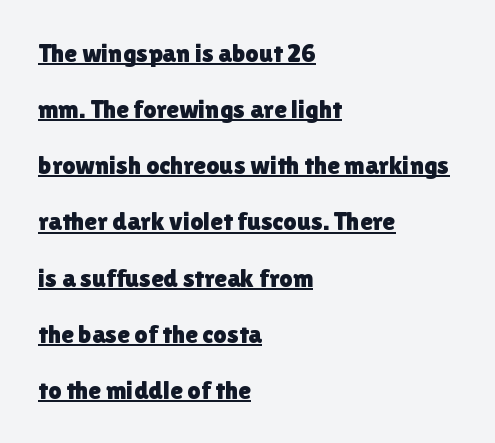
{"italic": "no", "underline": "yes", "align": "left", "line_spacing": "loose", "line_spacing_ratio": 2.16, "letter_spacing": "normal", "letter_spacing_em": 0.0, "glyph_px": 26}
